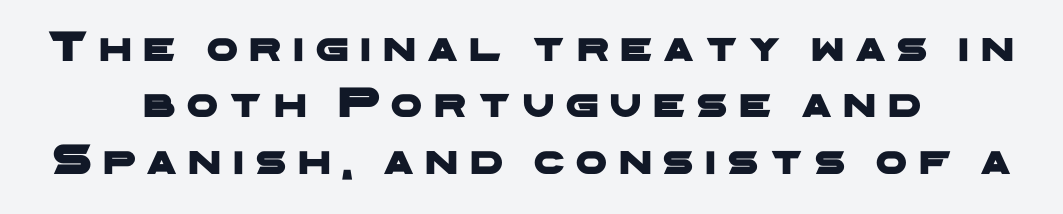
{"serif": "no", "width": "wide", "stroke_contrast": "low", "x_height": "medium", "monospaced": "no", "underline": "no", "align": "center", "line_spacing": "normal", "line_spacing_ratio": 1.28, "letter_spacing": "wide", "letter_spacing_em": 0.27, "glyph_px": 44}
